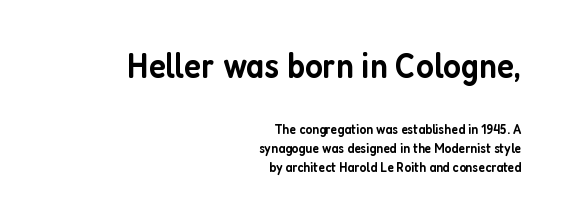
Q: Is the text bold? A: Semi-bold.
Q: Is the text italic (slanted)? A: No, it is upright.
Q: Is the typeface a serif or a sans-serif typeface? A: Sans-serif.
Q: Is the text underlined? A: No.
Q: How is the paragraph aligned? A: Right-aligned.
Q: Is the spacing between letters normal or unusually wide? A: Normal.
Q: Is the spacing between lines tight, normal or loose? A: Normal.
Q: Which block of text is set in a larger size, the first (top) or the second (bottom)? A: The first (top) one.
Q: Width (condensed, normal, or wide)? A: Condensed.
Q: Stroke contrast? A: Low.
Q: x-height? A: Medium.
Q: Monospaced? A: No.
